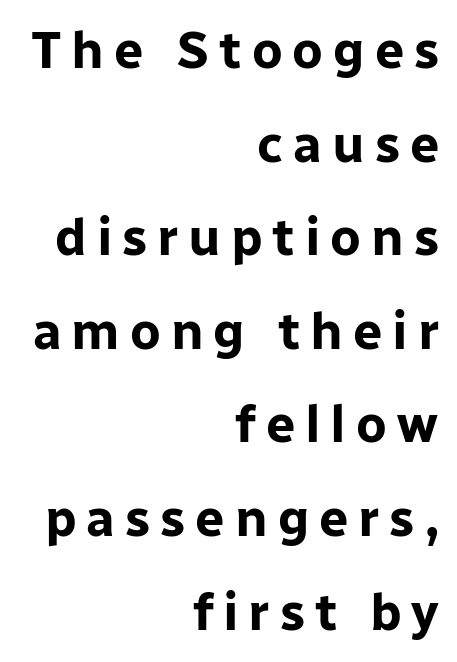
The image shows 52 px bold sans-serif type, upright; set right-aligned, line spacing 1.8x, not underlined; low stroke contrast and a medium x-height.
